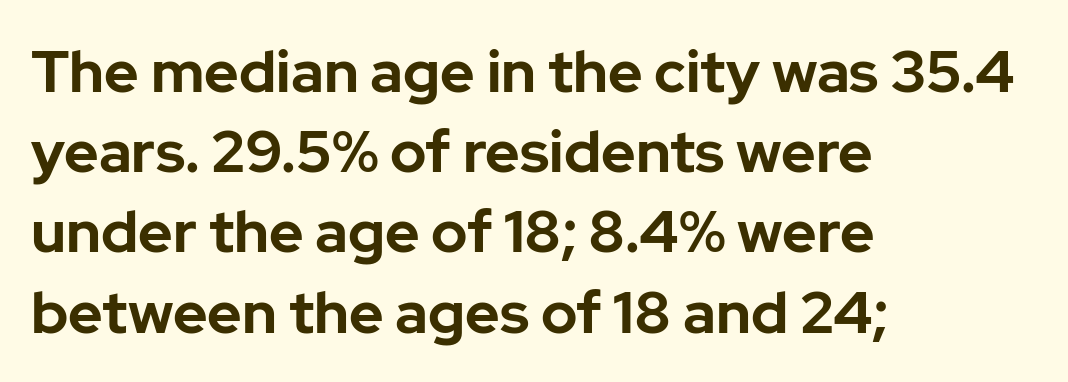
The image shows 59 px bold sans-serif type, upright; set left-aligned, normal line spacing (1.36x), normal letter spacing, not underlined; low stroke contrast and a medium x-height.
